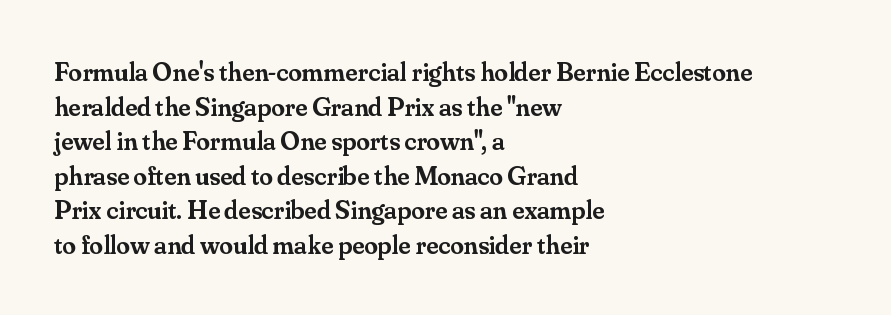
Q: Is the text bold? A: Semi-bold.
Q: Is the text italic (slanted)? A: No, it is upright.
Q: Is the text underlined? A: No.
Q: How is the paragraph aligned? A: Left-aligned.
Q: Is the spacing between letters normal or unusually wide? A: Normal.
Q: Is the spacing between lines tight, normal or loose? A: Normal.
